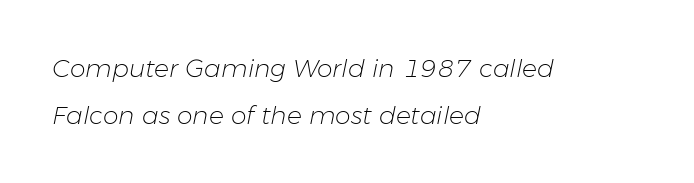
The letters look calm and open, with moderate or lighter stems. Caption: multi-line text, flush left, ragged right. Default kerning and tracking; the words read as compact shapes. The string is rendered with underlining switched off.
